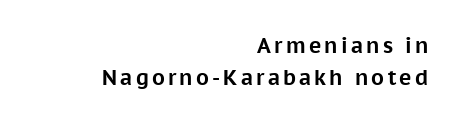
Q: Is the text bold? A: Yes.
Q: Is the text italic (slanted)? A: No, it is upright.
Q: Is the text underlined? A: No.
Q: How is the paragraph aligned? A: Right-aligned.
Q: Is the spacing between lines tight, normal or loose? A: Normal.
